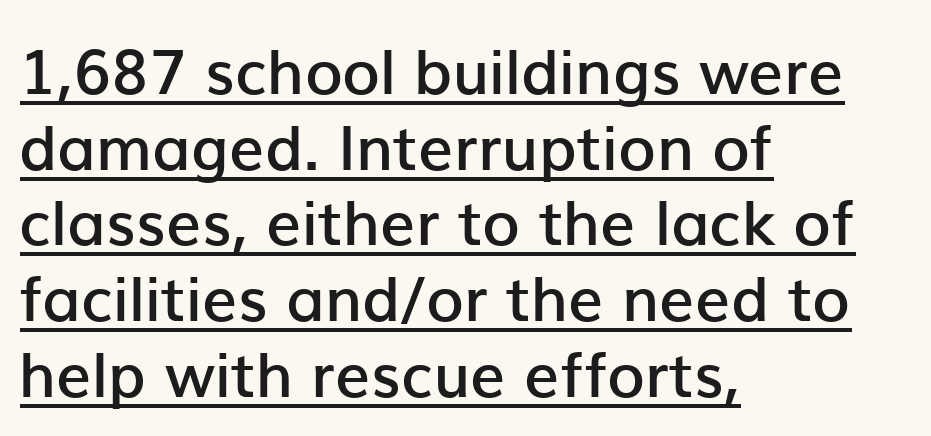
Designer's note — italics off, roman on. The lines are quadded left. Slightly chunky letters — semibold, I'd say, not full bold. You could call the tracking neutral — neither tight nor loose. The passage shown is typed in a proportional face where columns would drift.
